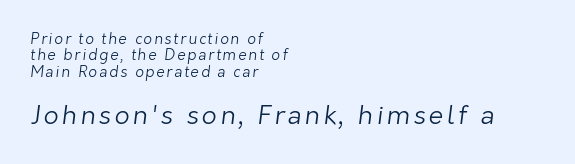
Any mark beneath the type? The region is blank. Does the bottom block carry the larger type? Yes, it does. Notice how the passage keeps a crisp vertical edge on the left only. Nothing heavy about these letters — not bold at all. Line spacing here is tight.
